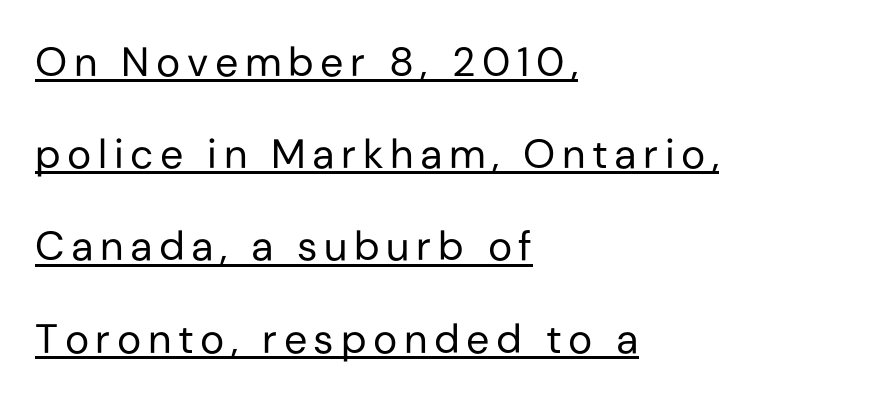
The image shows 41 px regular-weight sans-serif type, upright; set left-aligned, loose line spacing (2.25x), underlined; low stroke contrast and a medium x-height.
